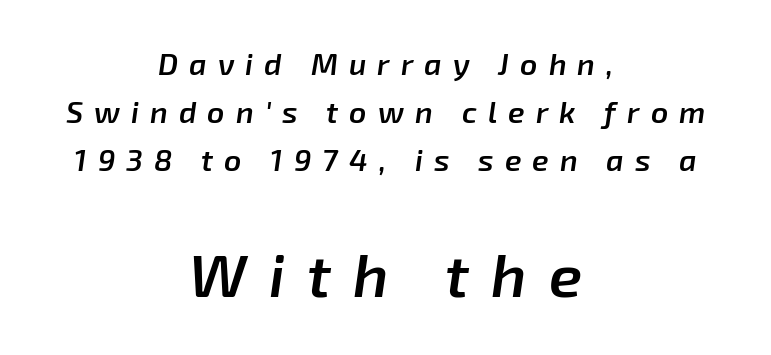
Q: Is the text bold? A: Semi-bold.
Q: Is the text italic (slanted)? A: Yes, it leans right by about 8 degrees.
Q: Is the text underlined? A: No.
Q: How is the paragraph aligned? A: Centered.
Q: Is the spacing between letters normal or unusually wide? A: Unusually wide.
Q: Is the spacing between lines tight, normal or loose? A: Normal.
Q: Which block of text is set in a larger size, the first (top) or the second (bottom)? A: The second (bottom) one.
Q: Width (condensed, normal, or wide)? A: Normal.
Q: Stroke contrast? A: Low.
Q: x-height? A: Medium.
Q: Monospaced? A: No.
